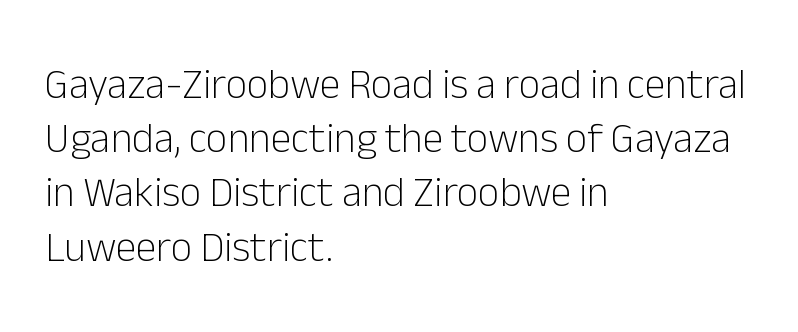
The rag falls on the right side of this text block. Quick note: interline space is typical. Honestly, the letter spacing is just normal — you wouldn't notice it. Each letter's strokes conclude bluntly, with no projecting serifs. Weight: not bold — regular or lighter.
